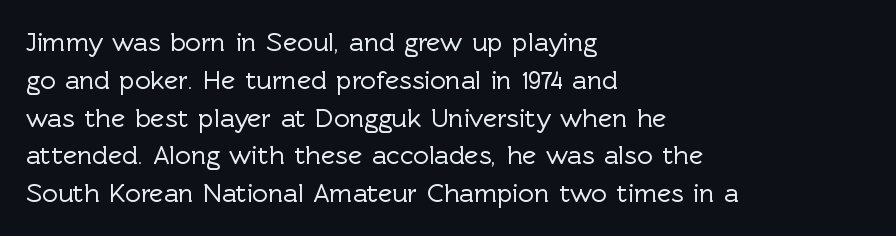
{"italic": "no", "underline": "no", "align": "left", "line_spacing": "normal", "line_spacing_ratio": 1.4, "letter_spacing": "normal", "letter_spacing_em": 0.0, "glyph_px": 27}
